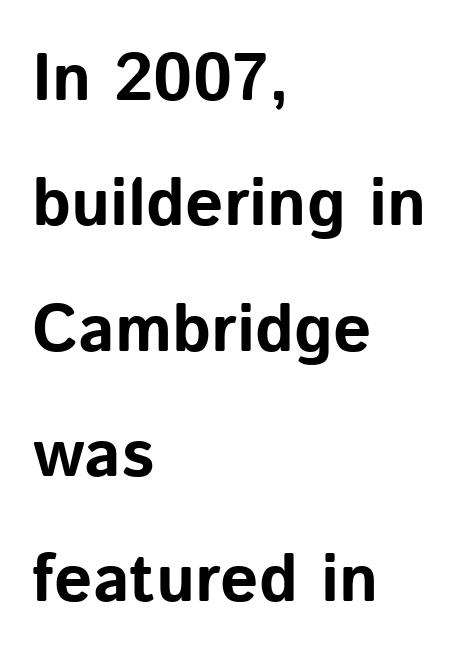
What weight is shown? A full bold with thick strokes. Teacher's note: observe the even left margin — that is flush-left alignment. Looks like regular typesetting: each glyph gets only the width it needs. The characters display no serif detailing; their extremities are plain. The space directly below the letters is spotless.
